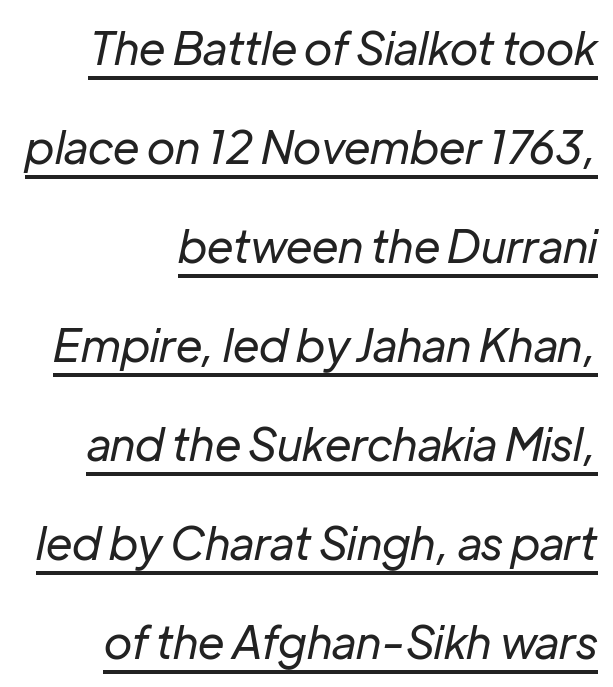
The image shows 45 px regular-weight type, italic (leaning right); set right-aligned, loose line spacing (2.2x), normal letter spacing, underlined; low stroke contrast and a medium x-height.
